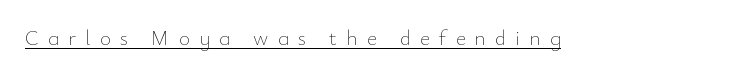
Q: Is the text bold? A: No.
Q: Is the text italic (slanted)? A: No, it is upright.
Q: Is the text underlined? A: Yes.
Q: Is the spacing between letters normal or unusually wide? A: Unusually wide.
